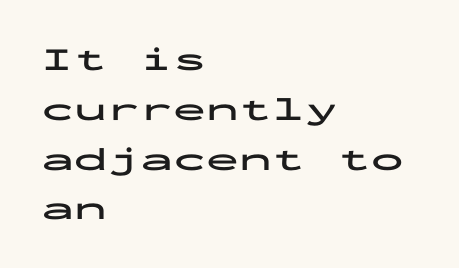
The image shows 33 px bold, wide sans-serif type, upright, monospaced; set left-aligned, normal line spacing (1.51x), normal letter spacing, not underlined; low stroke contrast and a medium x-height.
